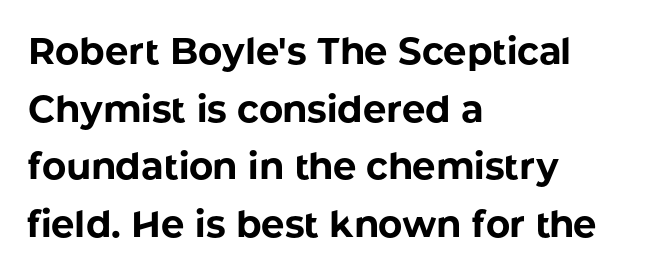
Q: Is the text bold? A: Yes.
Q: Is the text italic (slanted)? A: No, it is upright.
Q: Is the typeface a serif or a sans-serif typeface? A: Sans-serif.
Q: Is the text underlined? A: No.
Q: How is the paragraph aligned? A: Left-aligned.
Q: Is the spacing between letters normal or unusually wide? A: Normal.
Q: Is the spacing between lines tight, normal or loose? A: Normal.
Q: Width (condensed, normal, or wide)? A: Normal.
Q: Stroke contrast? A: Low.
Q: x-height? A: Medium.
Q: Monospaced? A: No.
